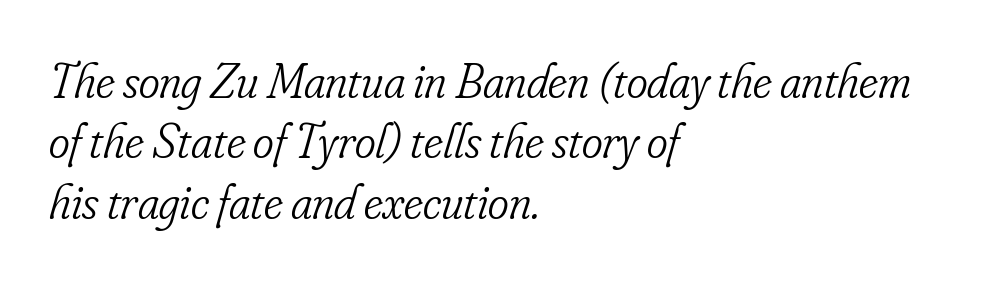
{"serif": "yes", "italic": "yes", "lean": "right", "slant_degrees": 16, "bold": "no", "weight": "light", "width": "condensed", "stroke_contrast": "low", "x_height": "small", "monospaced": "no", "underline": "no", "align": "left", "line_spacing_ratio": 1.21, "letter_spacing": "normal", "letter_spacing_em": 0.0, "glyph_px": 50}
